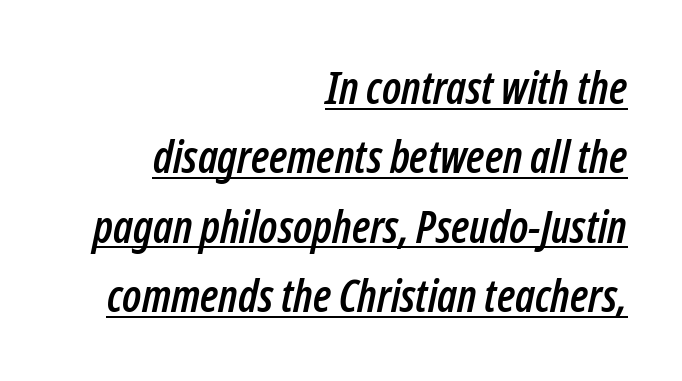
The image shows 45 px condensed type, italic (leaning right); set right-aligned, normal line spacing (1.54x), normal letter spacing, underlined; low stroke contrast and a medium x-height.
